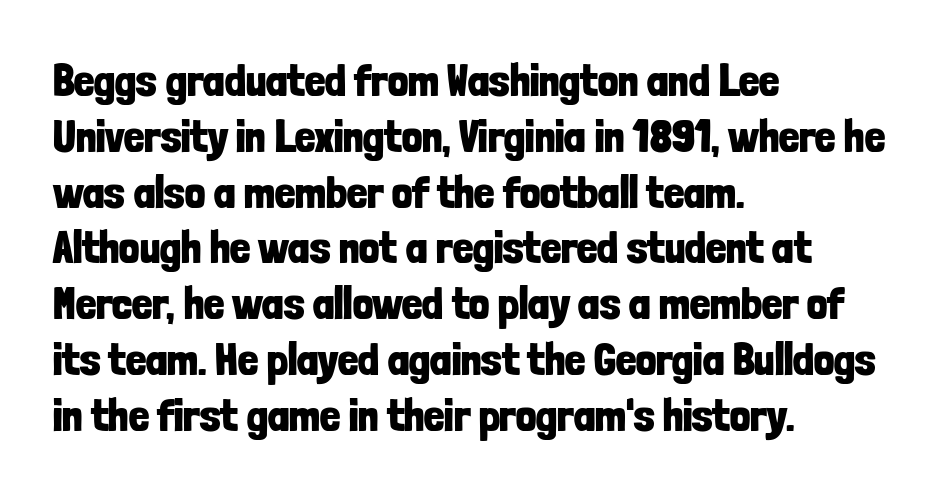
The letters stand upright; this is a roman face. Think of a printed novel: that variable character pitch is what you see here. Unmarked baselines from the first word to the last. No feet cap the strokes, marking this as sans-serif type.
